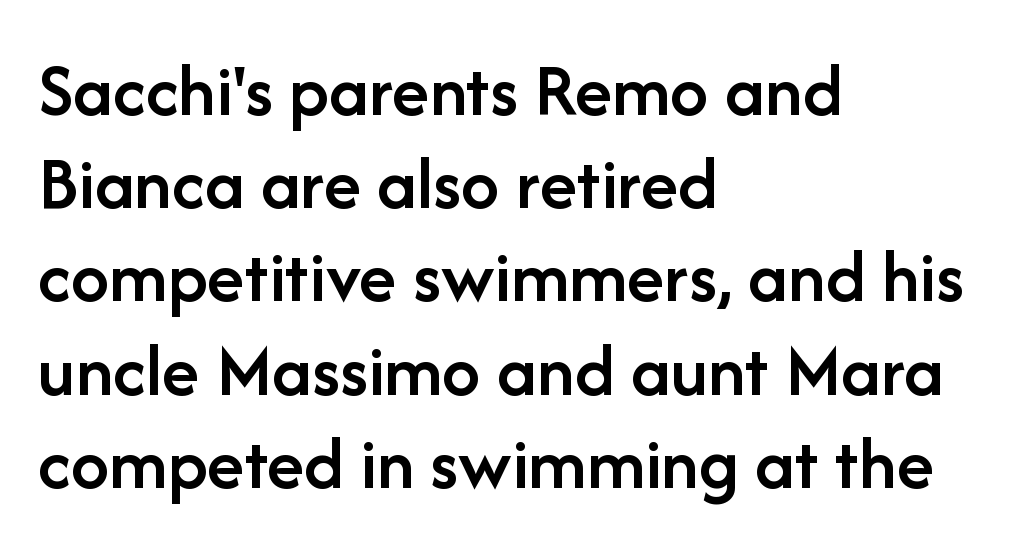
Q: Is the text bold? A: Semi-bold.
Q: Is the text italic (slanted)? A: No, it is upright.
Q: Is the typeface a serif or a sans-serif typeface? A: Sans-serif.
Q: Is the text underlined? A: No.
Q: How is the paragraph aligned? A: Left-aligned.
Q: Is the spacing between letters normal or unusually wide? A: Normal.
Q: Width (condensed, normal, or wide)? A: Normal.
Q: Stroke contrast? A: Low.
Q: x-height? A: Medium.
Q: Monospaced? A: No.
